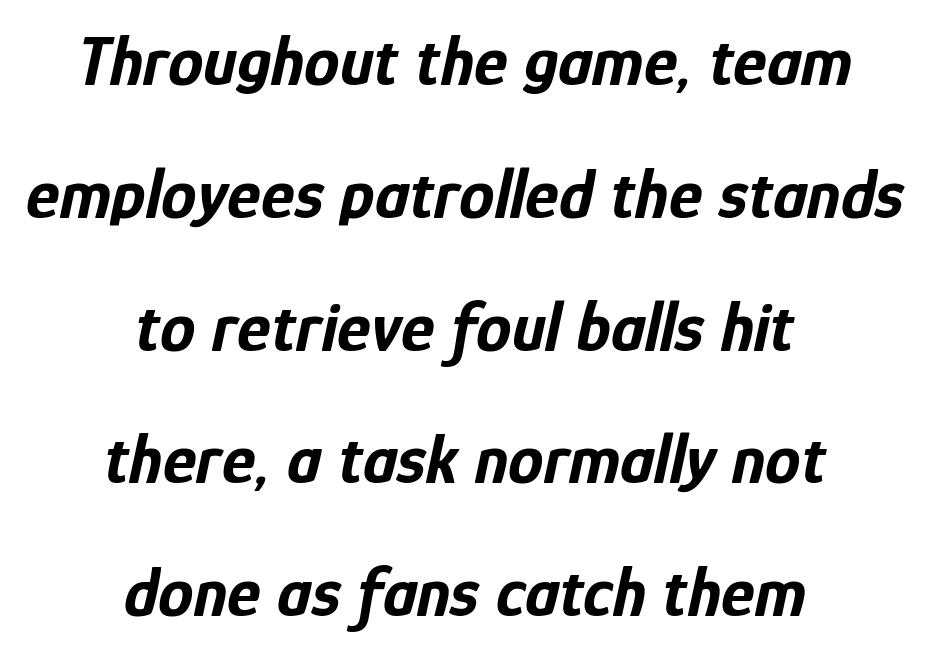
Q: Is the text bold? A: Yes.
Q: Is the text italic (slanted)? A: Yes, it leans right by about 12 degrees.
Q: Is the text underlined? A: No.
Q: How is the paragraph aligned? A: Centered.
Q: Is the spacing between letters normal or unusually wide? A: Normal.
Q: Width (condensed, normal, or wide)? A: Condensed.
Q: Stroke contrast? A: Low.
Q: x-height? A: Medium.
Q: Monospaced? A: No.
